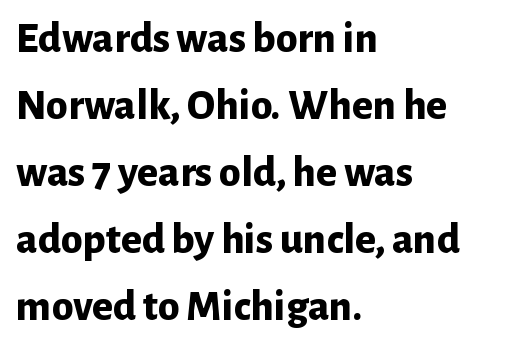
The typesetting leans heavy: a genuine bold. Upright lettering throughout. Anything drawn beneath the words? Only blank space. Regarding leading, the lines here are spaced in the standard way. The face used here is rendered with its standard letterfit. Note: no serifs on the glyphs.
